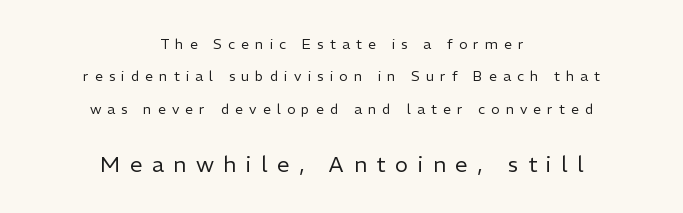
Q: Is the text bold? A: No.
Q: Is the text italic (slanted)? A: No, it is upright.
Q: Is the text underlined? A: No.
Q: How is the paragraph aligned? A: Centered.
Q: Is the spacing between letters normal or unusually wide? A: Unusually wide.
Q: Is the spacing between lines tight, normal or loose? A: Loose.
Q: Which block of text is set in a larger size, the first (top) or the second (bottom)? A: The second (bottom) one.
